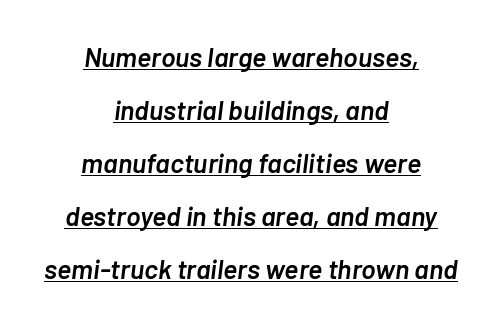
The image shows 27 px text type, italic (leaning right); set centered, loose line spacing (1.96x), normal letter spacing, underlined.
